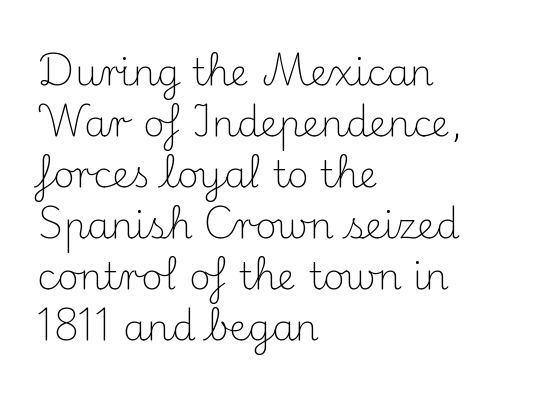
You could not count columns in this text — the font is proportionally spaced. A classic flush-left, rag-right setting is used for this passage. It's the straight-up-and-down kind of type. No chunkiness to these letters — they're not bold. This rendering features lettering with no underline.
